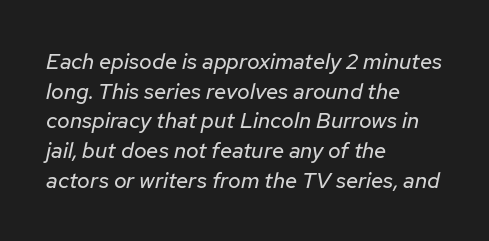
A normal amount of white space separates one row of letters from the next. Tracking here is standard; glyphs follow each other at the usual distance. Line starts are locked; line ends wander. Check under the words: just untouched page. Stroke mass is kept to a normal reading level or below. Would a proofreader flag this as italicized? Yes.
